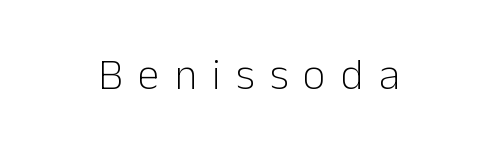
Caption: expanded tracking, letters set apart. Rendered with straight, roman letterforms. A typesetter would call this proportional, since set widths differ per character. On a weight scale, this lands at 450 or below.
